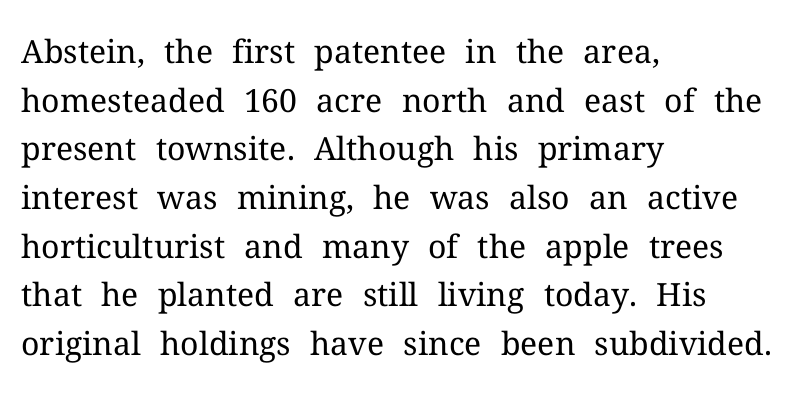
The passage shown is not bold in any degree. Does the lettering tilt? It doesn't — this is upright. How are the letters spaced? Ordinarily, with no added tracking. This sample has the flowing, uneven cadence of proportional lettering.
